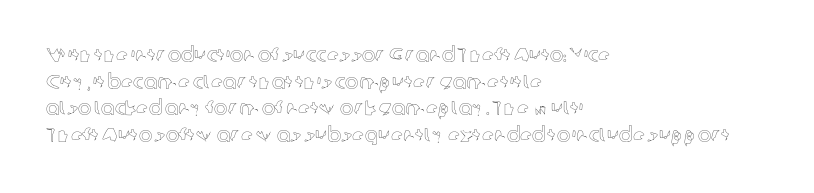
The image shows 20 px text type, upright; set left-aligned, normal line spacing (1.33x), normal letter spacing, not underlined.
